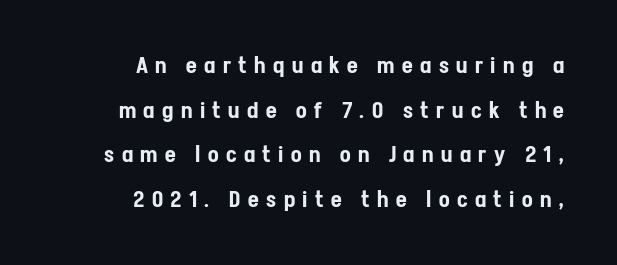
The space directly below the letters is spotless. Is there any slant? The stems are plumb. The letters are spread apart with noticeably loose tracking. Leading: increased. Compared with a flush-left layout, this one pins lines to the opposite, right side.
